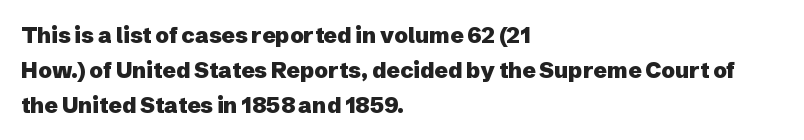
Horizontal bands of white between lines are of average thickness. The rendering keeps characters at their native spacing. Line beginnings align vertically; line endings do not. The font is running at its bold setting. No italicization has been applied; the sample stays upright.
